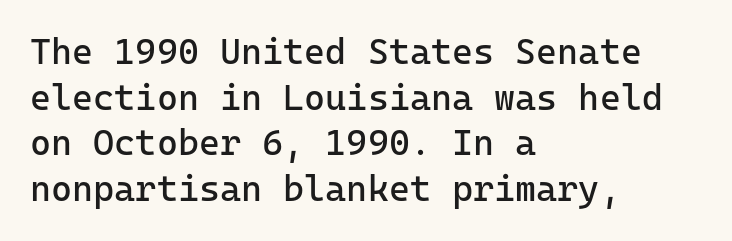
{"serif": "no", "italic": "no", "bold": "no", "weight": "regular", "width": "normal", "stroke_contrast": "low", "x_height": "medium", "monospaced": "yes", "underline": "no", "align": "left", "line_spacing": "normal", "line_spacing_ratio": 1.27, "letter_spacing": "normal", "letter_spacing_em": 0.0, "glyph_px": 36}
